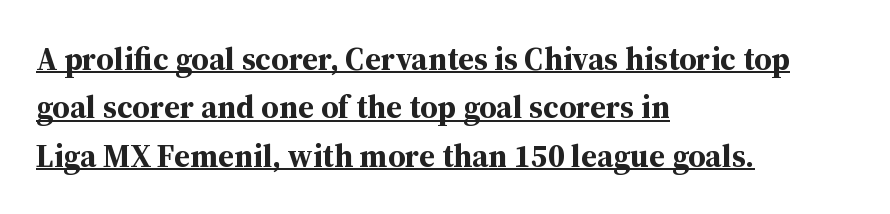
This rendering leaves character spacing at its baseline value. What weight is shown? A full bold with thick strokes. The rendering uses a moderate line-height, typical for paragraphs. Note: serifs present on the glyphs.
